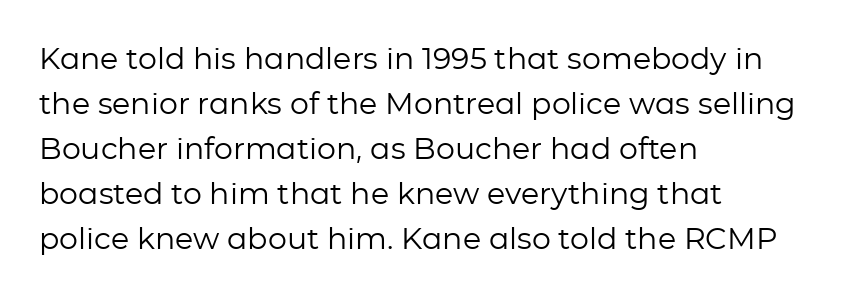
Is this a heavy cut? Hardly; it is regular or lighter. This is sans-serif lettering, the kind often seen on screens and signage. The rows are spaced the way most documents space them. Characters follow at the spacing the type designer built in.
